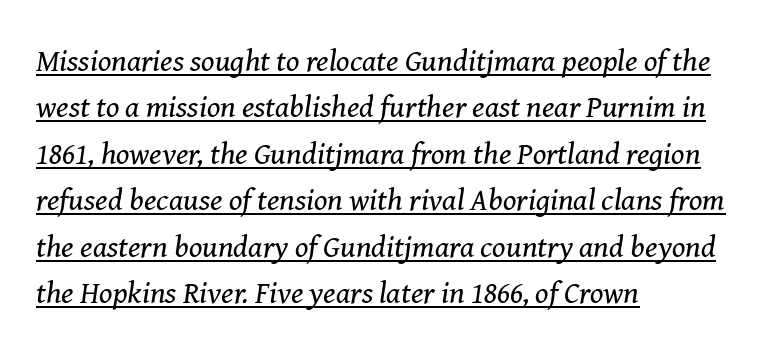
Q: Is the text bold? A: No.
Q: Is the text italic (slanted)? A: Yes, it leans right by about 8 degrees.
Q: Is the typeface a serif or a sans-serif typeface? A: Serif.
Q: Is the text underlined? A: Yes.
Q: How is the paragraph aligned? A: Left-aligned.
Q: Is the spacing between letters normal or unusually wide? A: Normal.
Q: Is the spacing between lines tight, normal or loose? A: Normal.
Q: Width (condensed, normal, or wide)? A: Normal.
Q: Stroke contrast? A: Medium.
Q: x-height? A: Medium.
Q: Monospaced? A: No.
